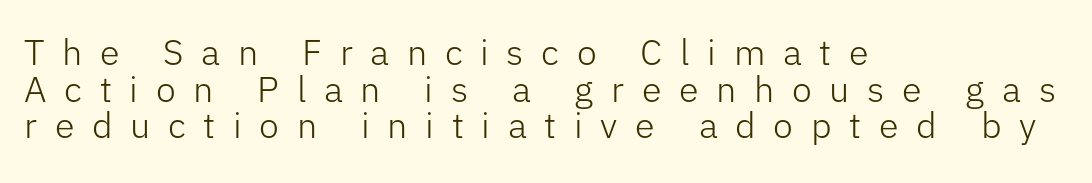
This sample is left-justified, so line endings fall wherever the words run out. Decoration check: the copy has no underline. These lines are rendered in a variable-pitch font. Caption: face not bold, strokes unweighted.
